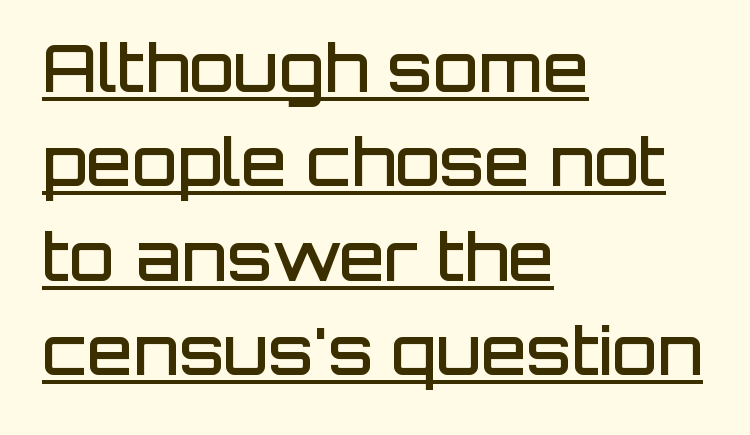
Q: Is the text bold? A: Semi-bold.
Q: Is the text italic (slanted)? A: No, it is upright.
Q: Is the typeface a serif or a sans-serif typeface? A: Sans-serif.
Q: Is the text underlined? A: Yes.
Q: How is the paragraph aligned? A: Left-aligned.
Q: Is the spacing between letters normal or unusually wide? A: Normal.
Q: Is the spacing between lines tight, normal or loose? A: Normal.
Q: Width (condensed, normal, or wide)? A: Normal.
Q: Stroke contrast? A: Low.
Q: x-height? A: Large.
Q: Monospaced? A: No.
